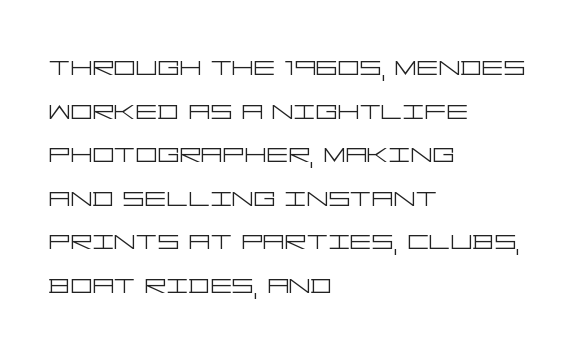
Q: Is the text bold? A: No.
Q: Is the text italic (slanted)? A: No, it is upright.
Q: Is the typeface a serif or a sans-serif typeface? A: Sans-serif.
Q: Is the text underlined? A: No.
Q: How is the paragraph aligned? A: Left-aligned.
Q: Is the spacing between letters normal or unusually wide? A: Normal.
Q: Is the spacing between lines tight, normal or loose? A: Normal.
Q: Width (condensed, normal, or wide)? A: Wide.
Q: Stroke contrast? A: Low.
Q: x-height? A: Large.
